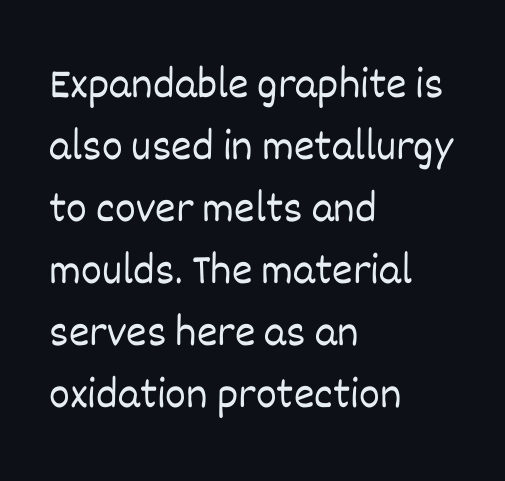
Q: Is the text bold? A: No.
Q: Is the text italic (slanted)? A: No, it is upright.
Q: Is the text underlined? A: No.
Q: How is the paragraph aligned? A: Left-aligned.
Q: Is the spacing between letters normal or unusually wide? A: Normal.
Q: Is the spacing between lines tight, normal or loose? A: Normal.
Q: Width (condensed, normal, or wide)? A: Normal.
Q: Stroke contrast? A: Low.
Q: x-height? A: Large.
Q: Monospaced? A: No.
